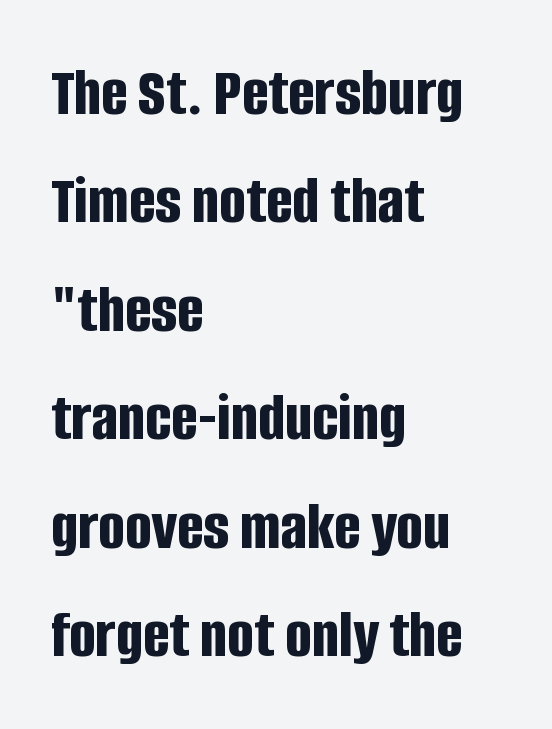
A classic flush-left, rag-right setting is used for this passage. Check under the words: just untouched page. No feet cap the strokes, marking this as sans-serif type. The letters are bold, with thick, heavy strokes. You could not count columns in this text — the font is proportionally spaced. The space between consecutive lines is moderate.
